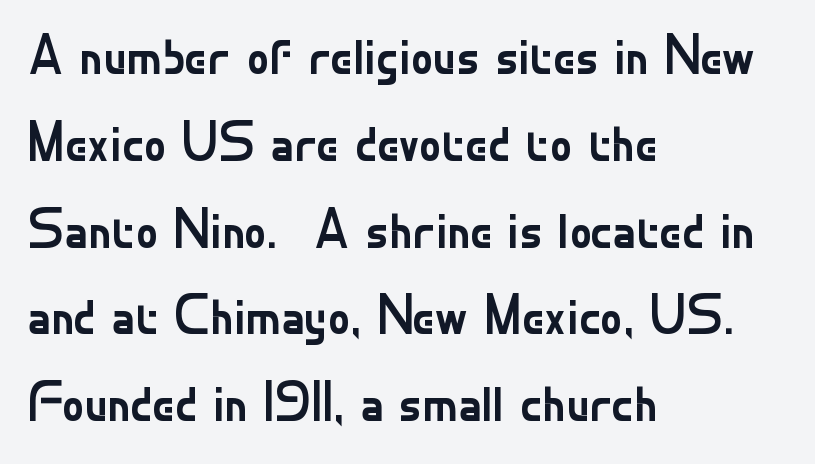
The image shows 56 px regular-weight sans-serif type, upright; set left-aligned, normal line spacing (1.55x), normal letter spacing, not underlined; low stroke contrast and a small x-height.
